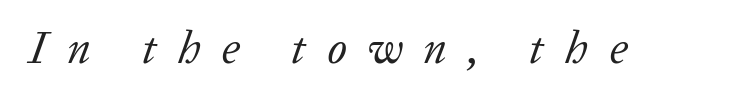
Beneath every word, the page is bare. Is the type slanted? Yes — the strokes lean at a clear angle. What stands out about the letter spacing? Its width — letters are far apart. Summary of weight: not heavy and not bold.
